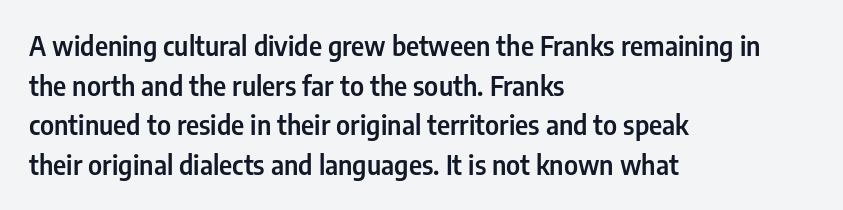
{"italic": "no", "underline": "no", "align": "left", "line_spacing": "normal", "line_spacing_ratio": 1.52, "letter_spacing": "normal", "letter_spacing_em": 0.0, "glyph_px": 26}
